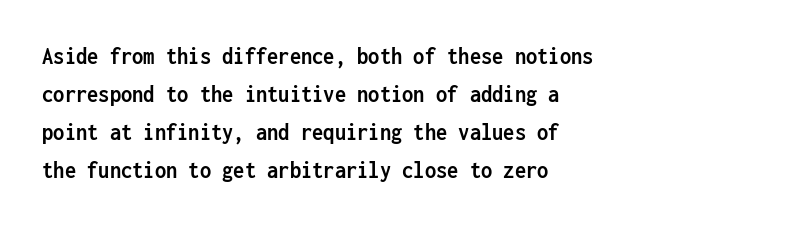
The image shows 25 px bold type, upright; set left-aligned, normal line spacing (1.52x), normal letter spacing, not underlined.
